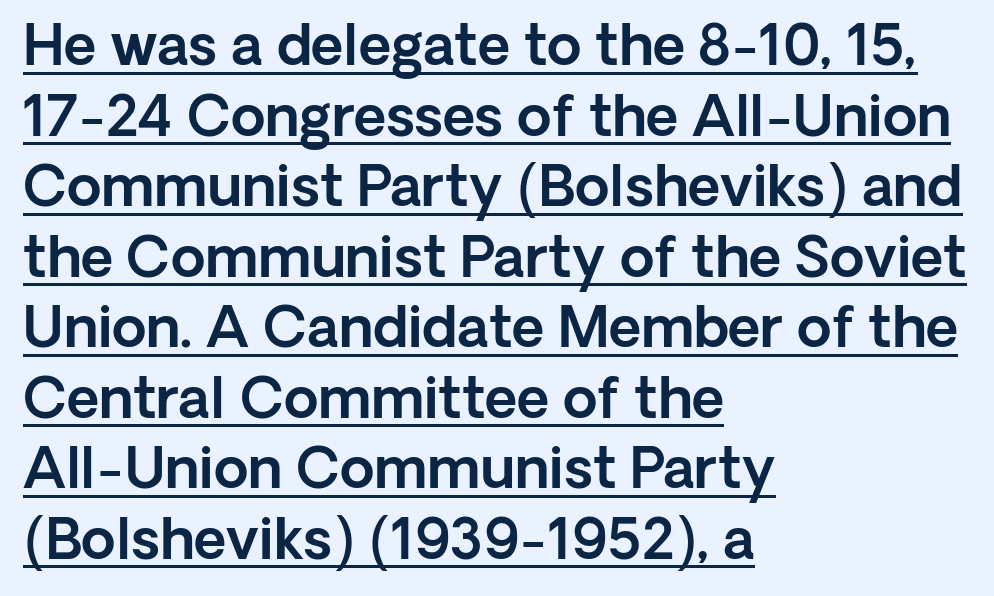
{"serif": "no", "italic": "no", "width": "normal", "x_height": "medium", "monospaced": "no", "underline": "yes", "align": "left", "line_spacing": "normal", "line_spacing_ratio": 1.26, "letter_spacing": "normal", "letter_spacing_em": 0.0, "glyph_px": 56}
